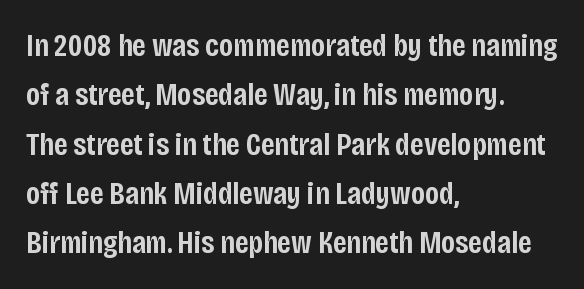
The image shows 32 px semibold, condensed sans-serif type, upright; set left-aligned, normal line spacing (1.54x), normal letter spacing, not underlined; low stroke contrast and a large x-height.
